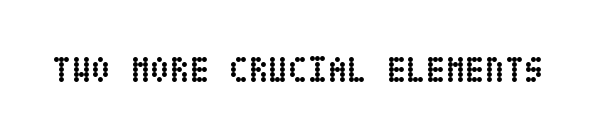
{"italic": "no", "bold": "yes", "weight": "semibold", "width": "condensed", "stroke_contrast": "low", "x_height": "large", "underline": "no", "letter_spacing": "normal", "letter_spacing_em": 0.0, "glyph_px": 36}
